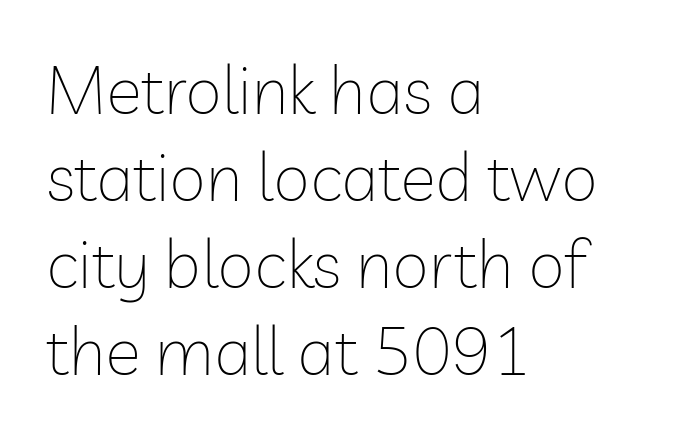
Q: Is the text bold? A: No.
Q: Is the text italic (slanted)? A: No, it is upright.
Q: Is the typeface a serif or a sans-serif typeface? A: Sans-serif.
Q: Is the text underlined? A: No.
Q: How is the paragraph aligned? A: Left-aligned.
Q: Is the spacing between letters normal or unusually wide? A: Normal.
Q: Is the spacing between lines tight, normal or loose? A: Normal.
Q: Width (condensed, normal, or wide)? A: Normal.
Q: Stroke contrast? A: Low.
Q: x-height? A: Medium.
Q: Monospaced? A: No.
